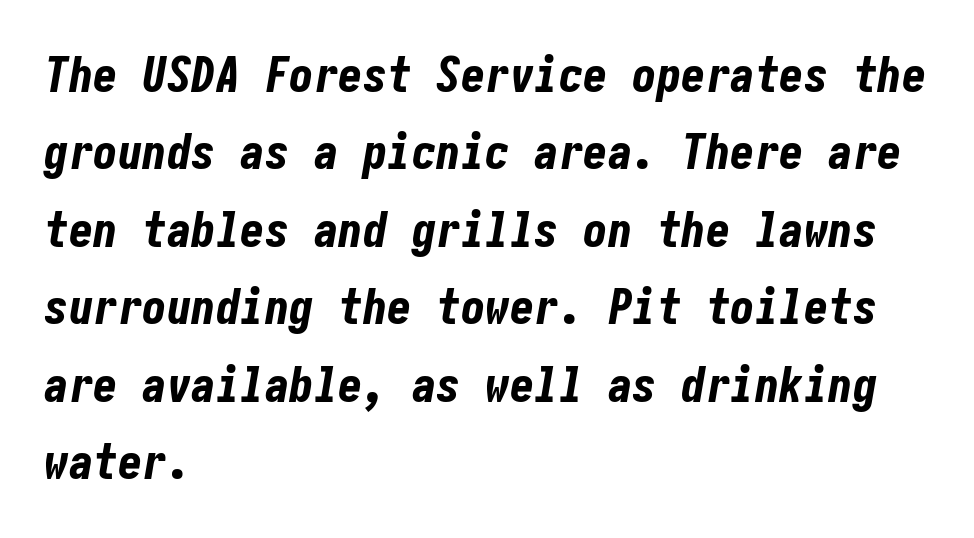
Q: Is the text bold? A: Yes.
Q: Is the text italic (slanted)? A: Yes, it leans right by about 10 degrees.
Q: Is the text underlined? A: No.
Q: How is the paragraph aligned? A: Left-aligned.
Q: Is the spacing between letters normal or unusually wide? A: Normal.
Q: Is the spacing between lines tight, normal or loose? A: Normal.
Q: Width (condensed, normal, or wide)? A: Condensed.
Q: Stroke contrast? A: Low.
Q: x-height? A: Medium.
